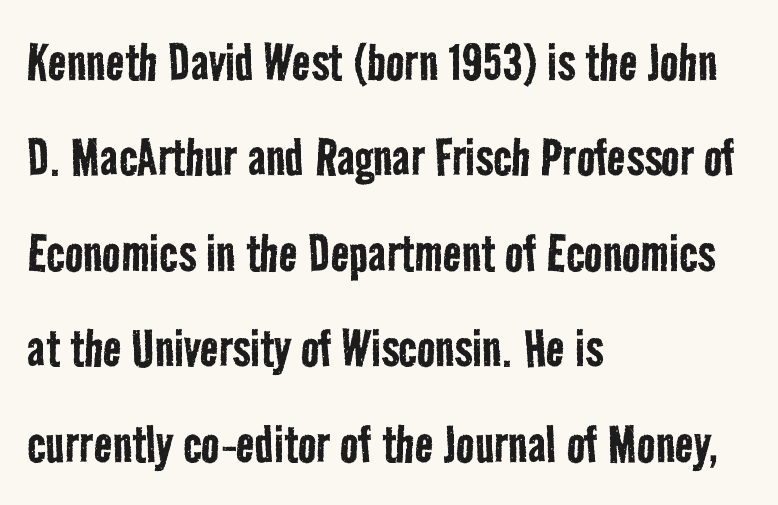
Q: Is the text bold? A: No.
Q: Is the typeface a serif or a sans-serif typeface? A: Sans-serif.
Q: Is the text underlined? A: No.
Q: How is the paragraph aligned? A: Left-aligned.
Q: Is the spacing between letters normal or unusually wide? A: Normal.
Q: Is the spacing between lines tight, normal or loose? A: Normal.
Q: Width (condensed, normal, or wide)? A: Condensed.
Q: Stroke contrast? A: Low.
Q: x-height? A: Medium.
Q: Monospaced? A: No.
